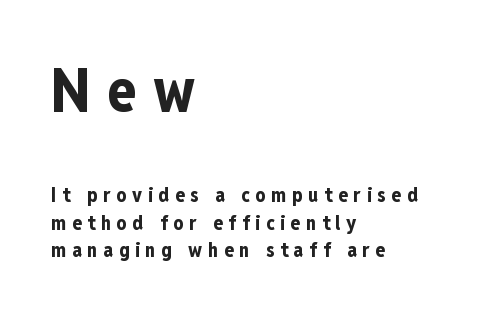
The setting favours the left margin, as ordinary paragraphs usually do. The line-height multiplier appears to be the usual default. Visually, the top section dominates because its glyphs are scaled up. Varying glyph widths throughout — classic text-font behaviour. Posture: upright roman. A dark, heavy texture on the line: the type is bold.
